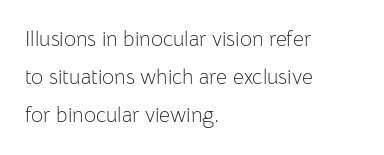
The gaps between neighbouring characters are ordinary and unremarkable. The baseline area is clear. The text block is weighted toward the left margin, trailing off unevenly rightward. The axis of the letterforms is exactly vertical.
